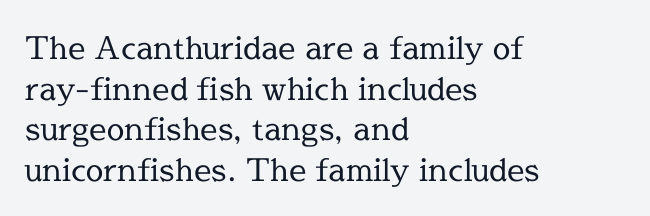
{"serif": "yes", "italic": "no", "bold": "no", "weight": "regular", "width": "normal", "x_height": "medium", "monospaced": "no", "underline": "no", "align": "left", "line_spacing": "normal", "line_spacing_ratio": 1.31, "letter_spacing": "normal", "letter_spacing_em": 0.0, "glyph_px": 31}
